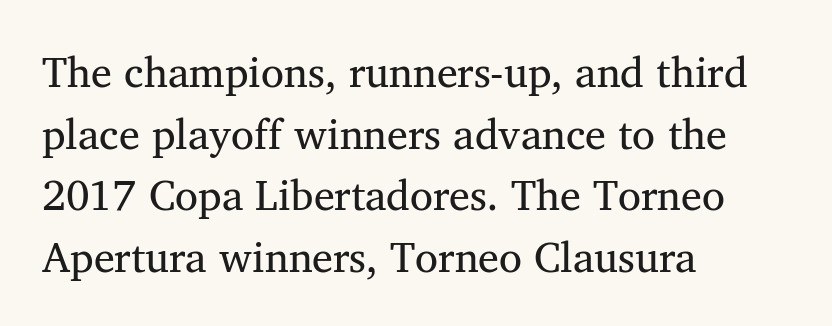
The image shows 42 px regular-weight serif type; set left-aligned, normal line spacing (1.47x), normal letter spacing, not underlined; medium stroke contrast and a medium x-height.
